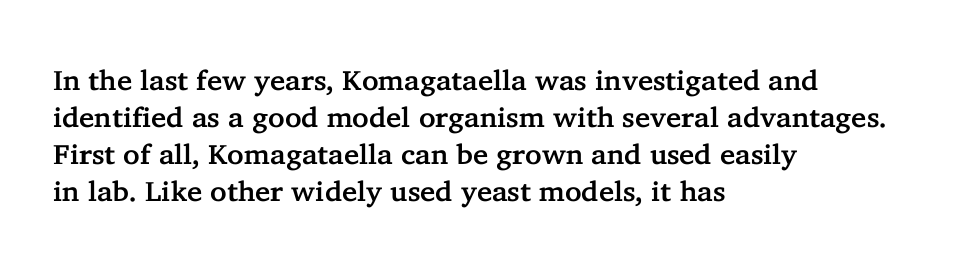
{"serif": "yes", "italic": "no", "width": "normal", "stroke_contrast": "low", "x_height": "medium", "monospaced": "no", "underline": "no", "align": "left", "line_spacing": "normal", "line_spacing_ratio": 1.32, "letter_spacing": "normal", "letter_spacing_em": 0.0, "glyph_px": 28}
